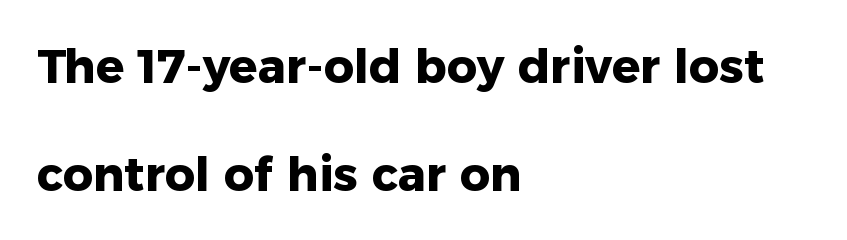
What weight is shown? A full bold with thick strokes. Does the copy run flush right? No — it runs flush left. Observe the ordinary spacing: letters are neighbours, not strangers. The rendering uses natural spacing where letterforms have individual widths. The passage shown is not underscored anywhere.
